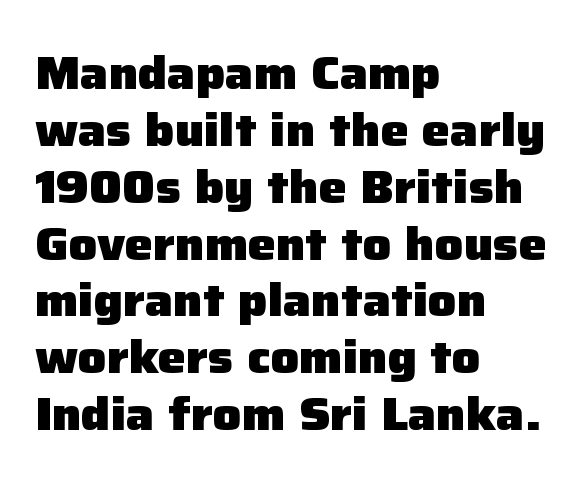
The letters advance in unequal steps, a hallmark of proportional type. This sample uses a sans-serif face. Line beginnings align vertically; line endings do not. Chunky letters — that's bold for sure. Characters follow at the spacing the type designer built in. Has an underline been added? It has not.
